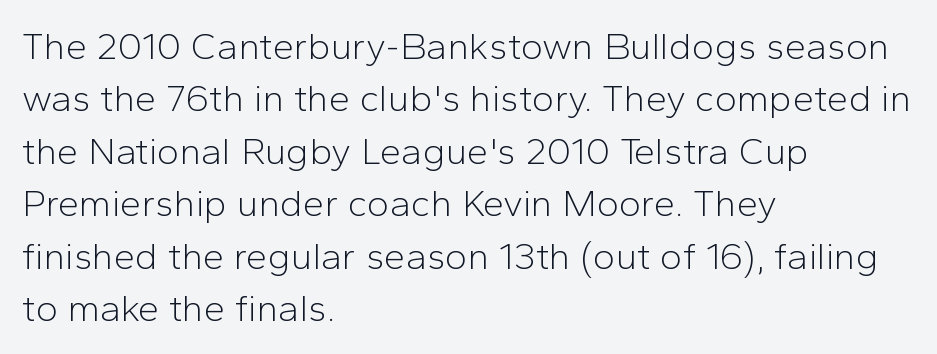
Does the copy run flush right? No — it runs flush left. The type sits square on the baseline with zero lean. Letter spacing: default. Just letters on the line, the space beneath them empty.
